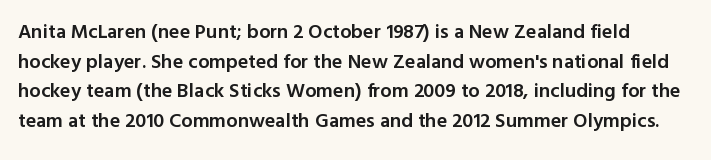
{"italic": "no", "bold": "semi", "underline": "no", "line_spacing": "normal", "line_spacing_ratio": 1.48, "letter_spacing": "normal", "letter_spacing_em": 0.0, "glyph_px": 20}
